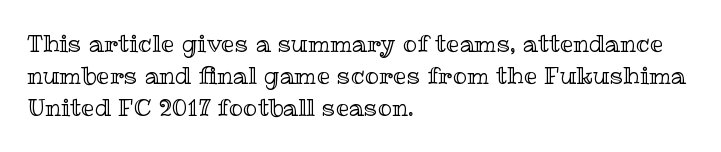
Q: Is the text italic (slanted)? A: No, it is upright.
Q: Is the text underlined? A: No.
Q: How is the paragraph aligned? A: Left-aligned.
Q: Is the spacing between letters normal or unusually wide? A: Normal.
Q: Is the spacing between lines tight, normal or loose? A: Normal.
